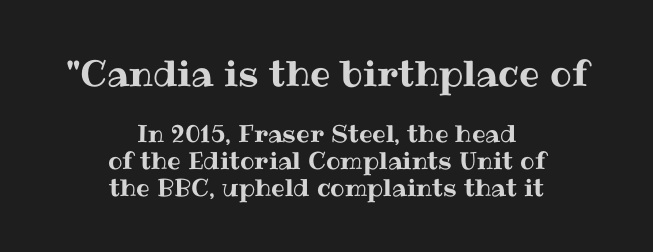
The image shows 36 px text type, upright; set centered, tight line spacing (1.12x), normal letter spacing, not underlined; the first (top) block is 1.5x larger; medium stroke contrast and a medium x-height.
